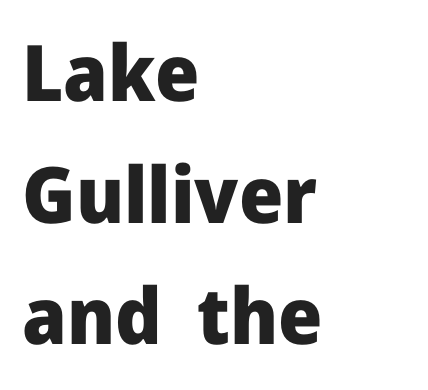
{"serif": "no", "italic": "no", "bold": "yes", "weight": "heavy", "width": "normal", "stroke_contrast": "low", "x_height": "medium", "monospaced": "no", "underline": "no", "align": "left", "line_spacing": "normal", "line_spacing_ratio": 1.56, "letter_spacing": "normal", "letter_spacing_em": 0.0, "glyph_px": 78}
